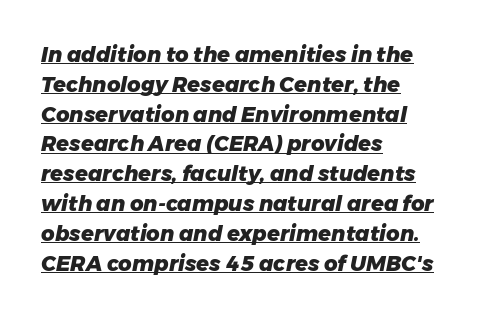
Q: Is the text bold? A: Yes.
Q: Is the text italic (slanted)? A: Yes, it leans right by about 11 degrees.
Q: Is the text underlined? A: Yes.
Q: How is the paragraph aligned? A: Left-aligned.
Q: Is the spacing between letters normal or unusually wide? A: Normal.
Q: Is the spacing between lines tight, normal or loose? A: Normal.
